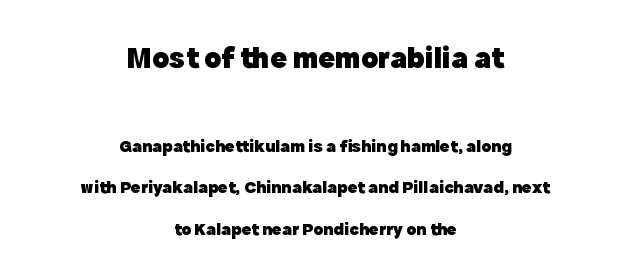
Looks like regular typesetting: each glyph gets only the width it needs. The letters in the upper block stand taller than those in the block below. There is no visible air inserted between adjacent glyphs. Vertical strokes here are truly vertical. The font is running at its bold setting.
